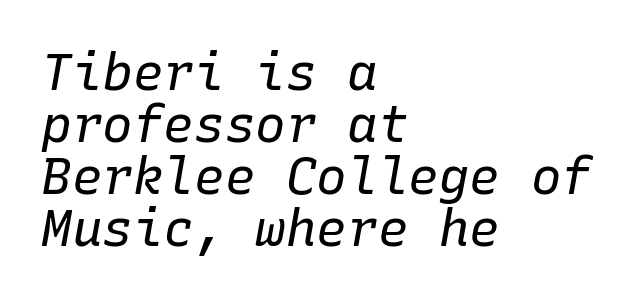
Q: Is the text bold? A: No.
Q: Is the text italic (slanted)? A: Yes, it leans right by about 10 degrees.
Q: Is the text underlined? A: No.
Q: How is the paragraph aligned? A: Left-aligned.
Q: Is the spacing between letters normal or unusually wide? A: Normal.
Q: Is the spacing between lines tight, normal or loose? A: Tight.
Q: Width (condensed, normal, or wide)? A: Normal.
Q: Stroke contrast? A: Low.
Q: x-height? A: Medium.
Q: Monospaced? A: Yes.
